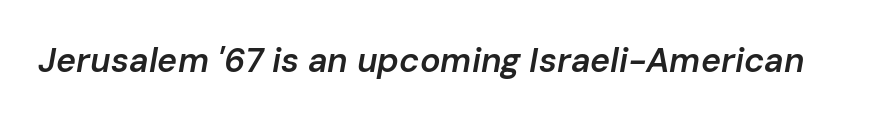
The image shows 34 px semibold type, italic (leaning right); set normal letter spacing, not underlined; low stroke contrast and a medium x-height.
